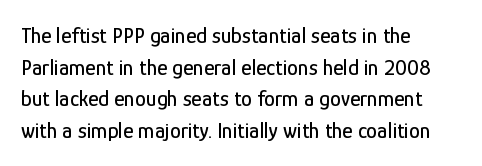
Q: Is the text italic (slanted)? A: No, it is upright.
Q: Is the text underlined? A: No.
Q: How is the paragraph aligned? A: Left-aligned.
Q: Is the spacing between letters normal or unusually wide? A: Normal.
Q: Is the spacing between lines tight, normal or loose? A: Normal.
